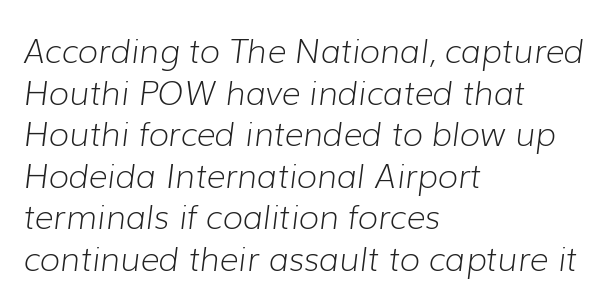
The font's italic variant was chosen for this text. Horizontally, the lines are justified to the leading edge only. Each new line begins a customary step beneath the previous one. Character widths vary here, with narrow letters taking less room than wide ones. Just letters on the line, the space beneath them empty.
